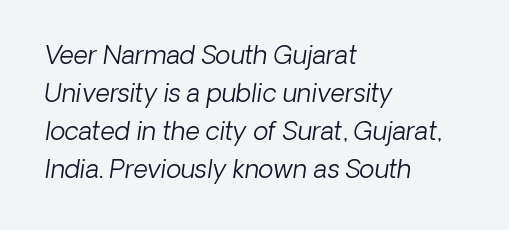
Q: Is the text bold? A: No.
Q: Is the text italic (slanted)? A: Yes, it leans right by about 8 degrees.
Q: Is the text underlined? A: No.
Q: How is the paragraph aligned? A: Left-aligned.
Q: Is the spacing between letters normal or unusually wide? A: Normal.
Q: Is the spacing between lines tight, normal or loose? A: Normal.
